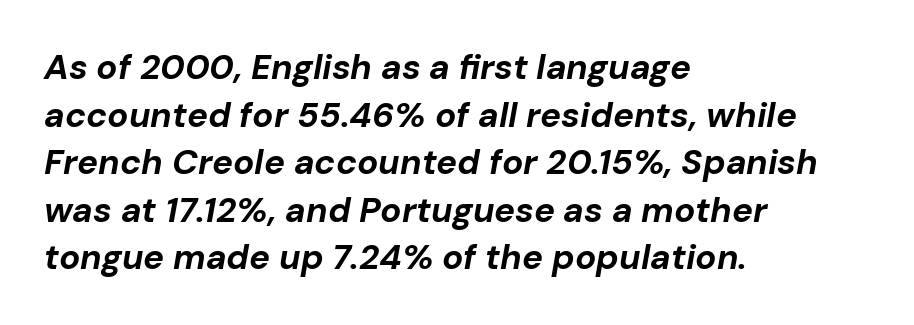
Q: Is the text bold? A: Yes.
Q: Is the text italic (slanted)? A: Yes, it leans right by about 10 degrees.
Q: Is the text underlined? A: No.
Q: How is the paragraph aligned? A: Left-aligned.
Q: Is the spacing between letters normal or unusually wide? A: Normal.
Q: Is the spacing between lines tight, normal or loose? A: Normal.
Q: Width (condensed, normal, or wide)? A: Normal.
Q: Stroke contrast? A: Low.
Q: x-height? A: Medium.
Q: Monospaced? A: No.
